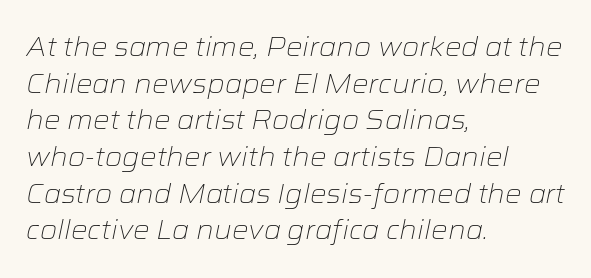
Has an underline been added? It has not. One-word summary of the alignment: left. Regarding leading, the lines here are spaced in the standard way. Yep, that's italic — everything's leaning. Caption: face not bold, strokes unweighted. The letterforms sit shoulder to shoulder at normal distance.
